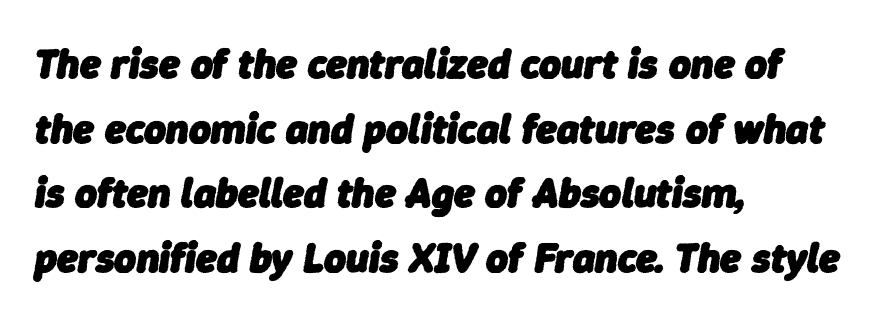
Is this a fixed-width face? No — the glyphs have proportional, varying widths. Normally led — the rows are evenly, conventionally spaced. Type without underlining. You can tell it's italic because the verticals aren't actually vertical. Visually the block forms a straight wall on the left and a jagged coastline on the right.
